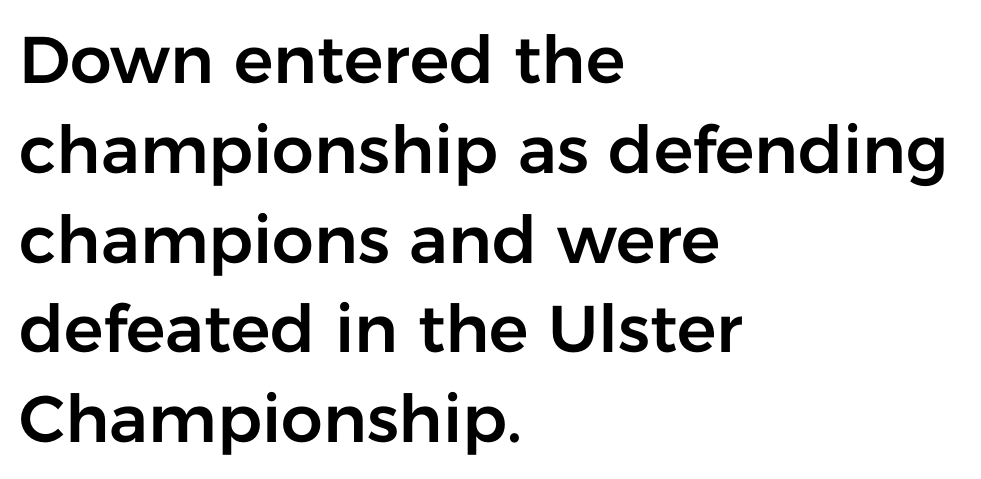
{"serif": "no", "italic": "no", "width": "normal", "stroke_contrast": "low", "x_height": "medium", "monospaced": "no", "underline": "no", "align": "left", "line_spacing": "normal", "line_spacing_ratio": 1.36, "letter_spacing": "normal", "letter_spacing_em": 0.0, "glyph_px": 66}
